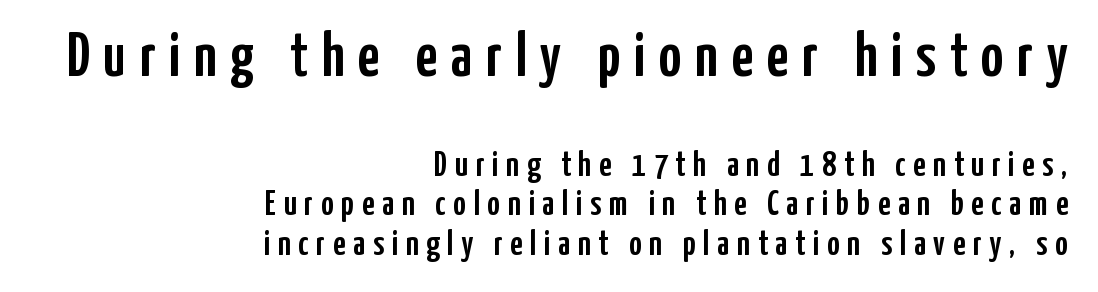
{"serif": "no", "italic": "no", "width": "condensed", "stroke_contrast": "low", "x_height": "medium", "monospaced": "no", "underline": "no", "align": "right", "line_spacing": "tight", "line_spacing_ratio": 1.13, "letter_spacing": "wide", "letter_spacing_em": 0.22, "larger_block": "first", "size_ratio": 1.77, "glyph_px": 62}
